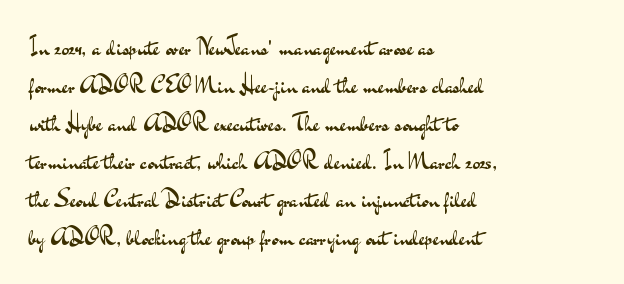
{"bold": "no", "underline": "no", "align": "left", "line_spacing": "normal", "line_spacing_ratio": 1.58, "letter_spacing": "normal", "letter_spacing_em": 0.0, "glyph_px": 24}
